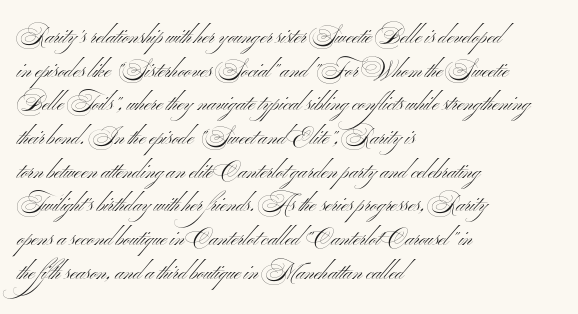
The image shows 22 px text type; set left-aligned, normal line spacing (1.53x), normal letter spacing, not underlined.
